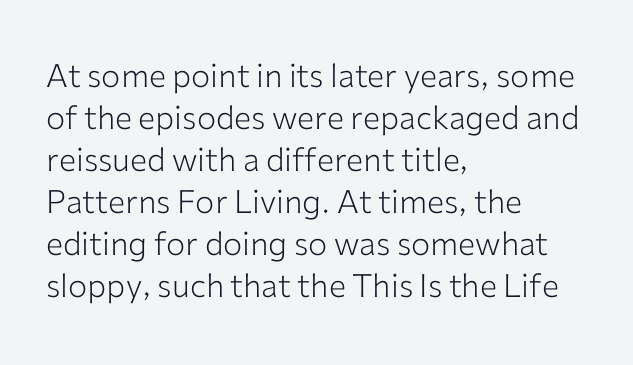
The letters stand straight up with perfectly vertical stems. The typesetter chose a ragged-right arrangement here. Each letter's strokes conclude bluntly, with no projecting serifs. Descenders are the only things crossing below the line.
